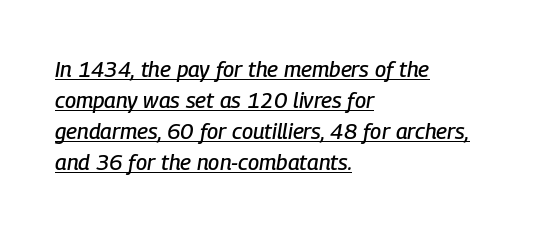
The image shows 22 px text type, italic (leaning right); set left-aligned, normal line spacing (1.41x), normal letter spacing, underlined.
